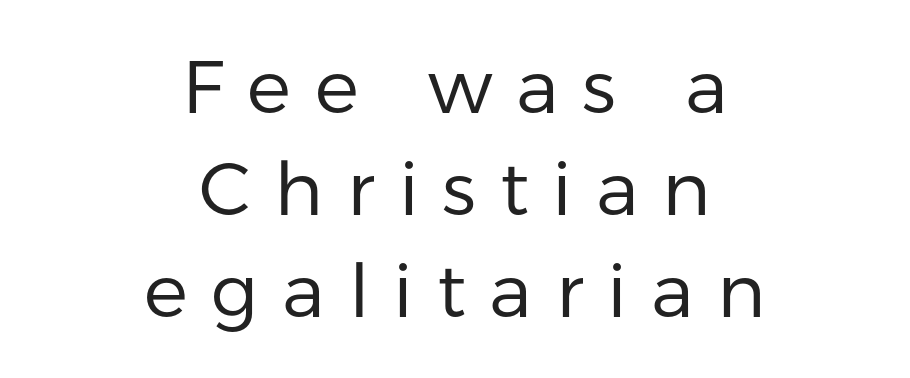
The image shows 74 px regular-weight sans-serif type, upright; set centered, normal line spacing (1.38x), unusually wide letter spacing (+0.32 em), not underlined; low stroke contrast and a medium x-height.
